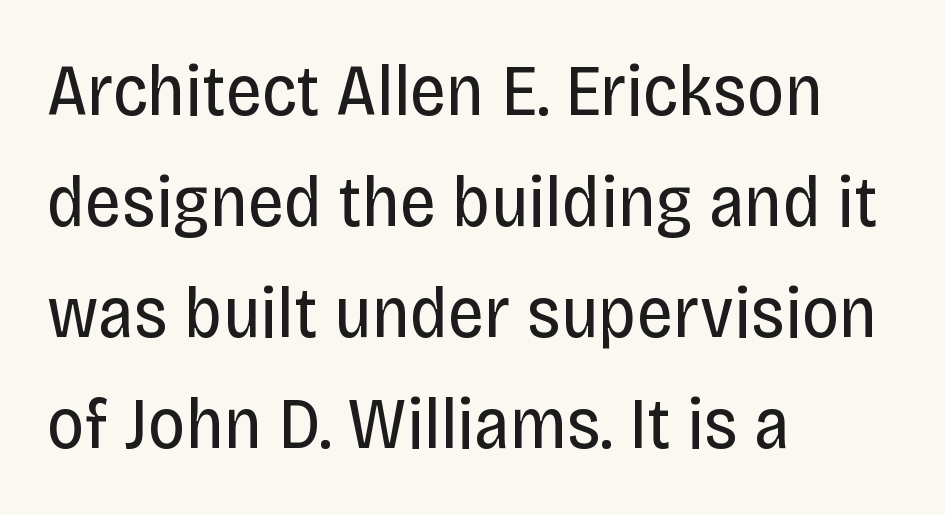
The image shows 73 px regular-weight, condensed sans-serif type, upright; set left-aligned, normal line spacing (1.52x), normal letter spacing, not underlined; low stroke contrast and a large x-height.
